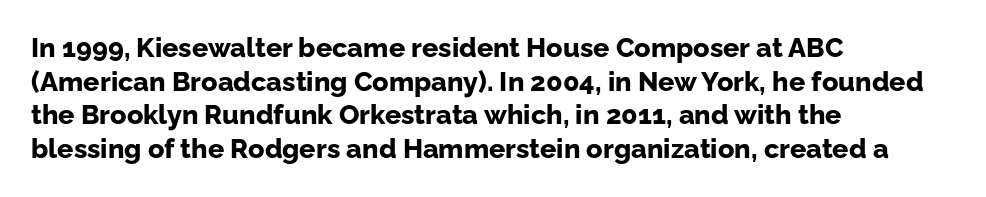
{"italic": "no", "bold": "yes", "underline": "no", "align": "left", "line_spacing": "normal", "line_spacing_ratio": 1.25, "letter_spacing": "normal", "letter_spacing_em": 0.0, "glyph_px": 27}
